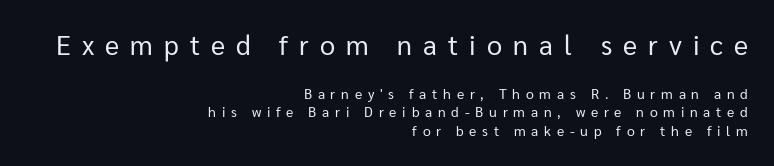
The image shows 27 px text type, upright; set right-aligned, normal line spacing (1.33x), unusually wide letter spacing (+0.41 em), not underlined; the first (top) block is 1.93x larger.
